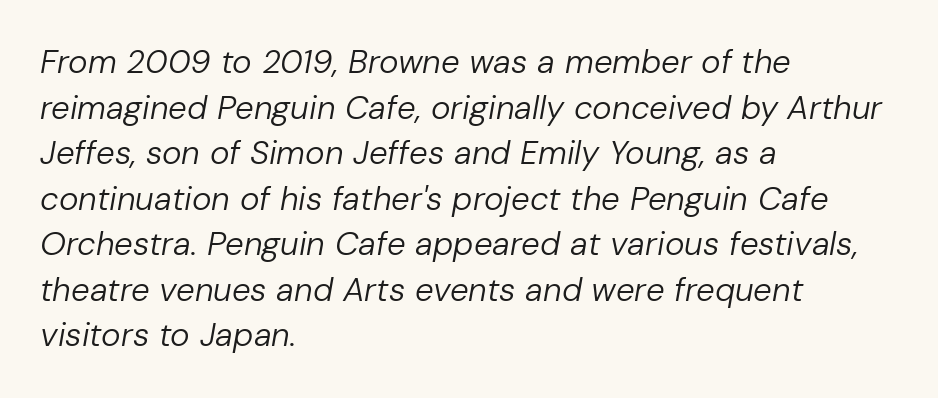
The rendering uses a moderate line-height, typical for paragraphs. Between one letter and the next there's only the usual sliver of space. The gap between lines stays unmarked. The strokes carry an ordinary text weight at most. Characters are canted at an angle relative to the baseline's perpendicular. Leftover space on each line is placed entirely after the last word.
